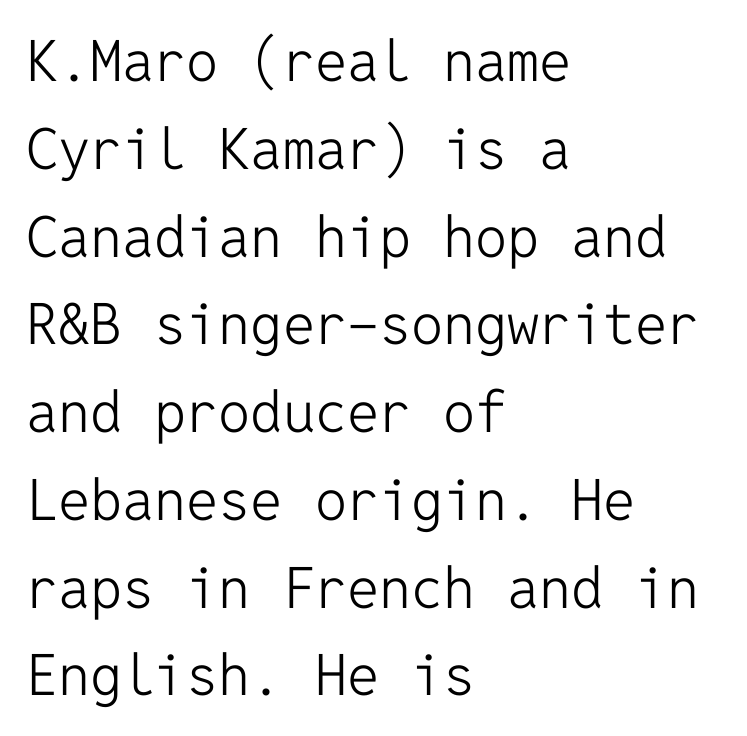
The image shows 57 px light sans-serif type, upright, monospaced; set left-aligned, normal line spacing (1.54x), normal letter spacing, not underlined; low stroke contrast and a medium x-height.
